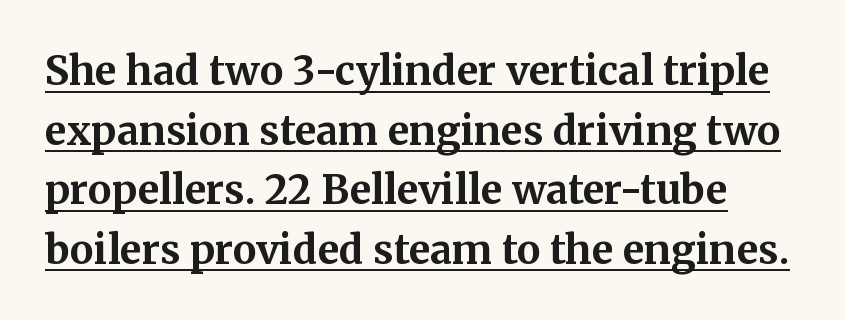
The image shows 40 px bold serif type, upright; set normal line spacing (1.49x), normal letter spacing, underlined; medium stroke contrast and a medium x-height.
